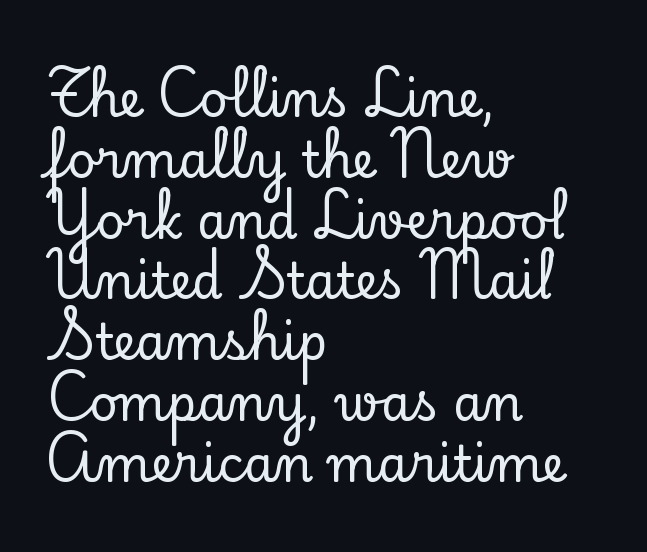
{"serif": "yes", "italic": "no", "width": "normal", "stroke_contrast": "low", "x_height": "small", "monospaced": "no", "underline": "no", "align": "left", "line_spacing_ratio": 1.24, "letter_spacing": "normal", "letter_spacing_em": 0.0, "glyph_px": 49}
